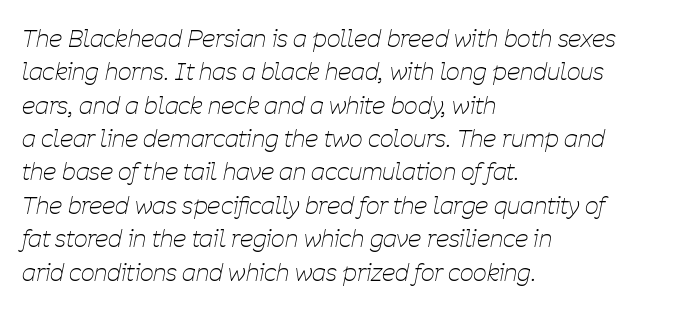
Q: Is the text bold? A: No.
Q: Is the text italic (slanted)? A: Yes, it leans right by about 11 degrees.
Q: Is the text underlined? A: No.
Q: How is the paragraph aligned? A: Left-aligned.
Q: Is the spacing between letters normal or unusually wide? A: Normal.
Q: Is the spacing between lines tight, normal or loose? A: Normal.
